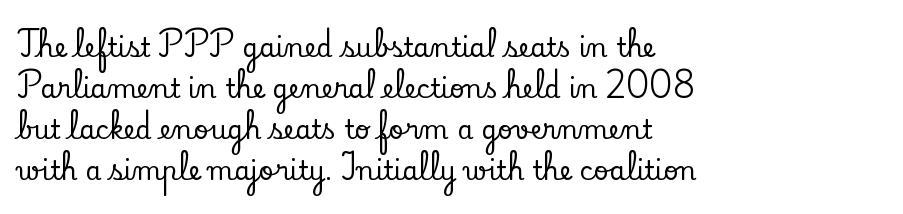
Descenders hang freely into open space. The font's upright variant was chosen for this text. Alignment: flush left. Leading: standard. The letterforms sit shoulder to shoulder at normal distance.
